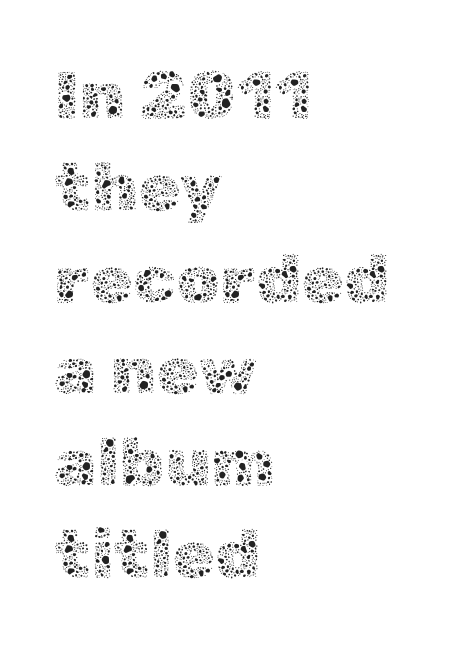
Q: Is the text bold? A: No.
Q: Is the text italic (slanted)? A: No, it is upright.
Q: Is the text underlined? A: No.
Q: How is the paragraph aligned? A: Left-aligned.
Q: Is the spacing between letters normal or unusually wide? A: Normal.
Q: Is the spacing between lines tight, normal or loose? A: Normal.
Q: Width (condensed, normal, or wide)? A: Normal.
Q: x-height? A: Medium.
Q: Monospaced? A: No.
